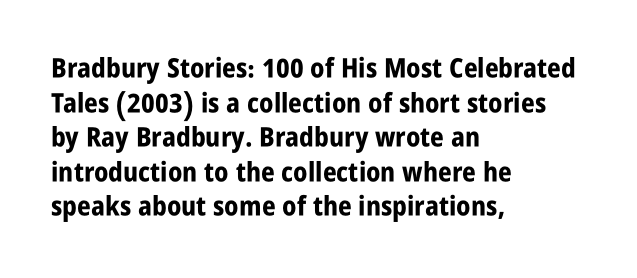
{"italic": "no", "bold": "yes", "underline": "no", "align": "left", "line_spacing": "normal", "line_spacing_ratio": 1.28, "letter_spacing": "normal", "letter_spacing_em": 0.0, "glyph_px": 27}
